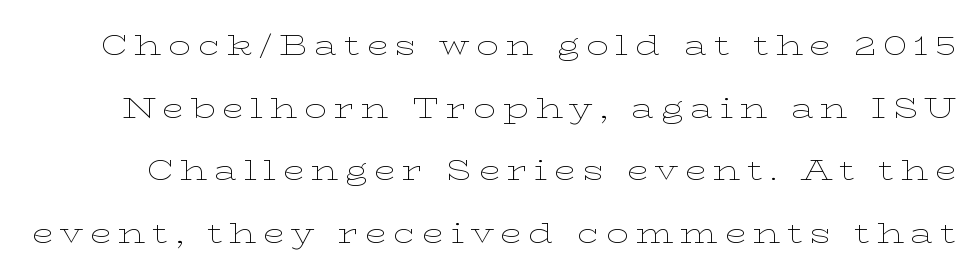
{"serif": "yes", "italic": "no", "bold": "no", "weight": "thin", "width": "wide", "stroke_contrast": "low", "x_height": "medium", "monospaced": "no", "underline": "no", "line_spacing": "loose", "line_spacing_ratio": 2.24, "letter_spacing": "wide", "letter_spacing_em": 0.24, "glyph_px": 28}
